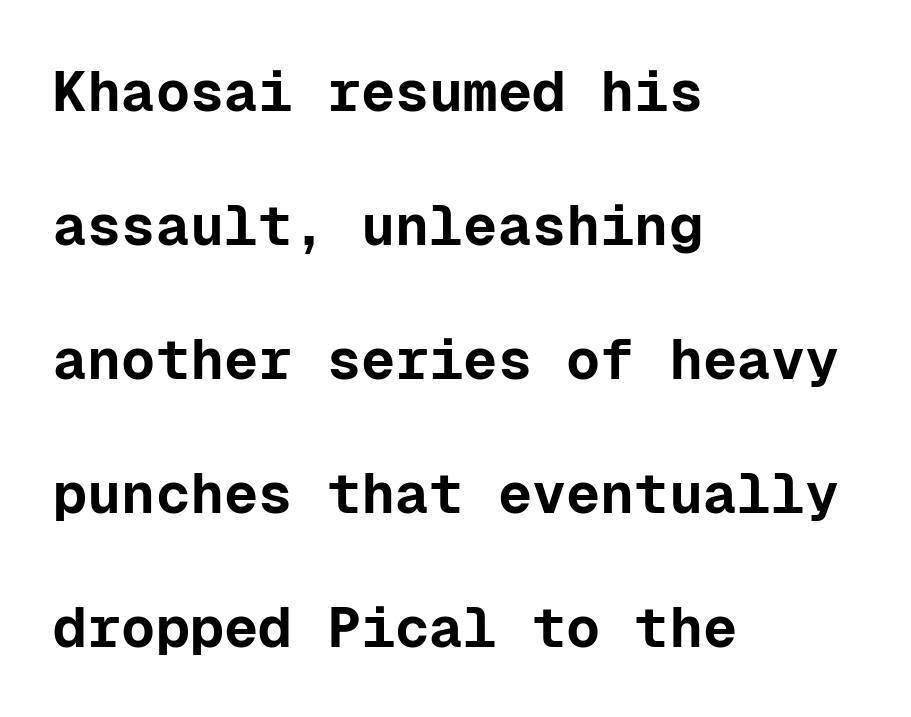
{"serif": "no", "italic": "no", "bold": "yes", "weight": "bold", "width": "normal", "stroke_contrast": "low", "x_height": "medium", "monospaced": "yes", "underline": "no", "align": "left", "line_spacing": "loose", "line_spacing_ratio": 2.35, "letter_spacing": "normal", "letter_spacing_em": 0.0, "glyph_px": 57}
